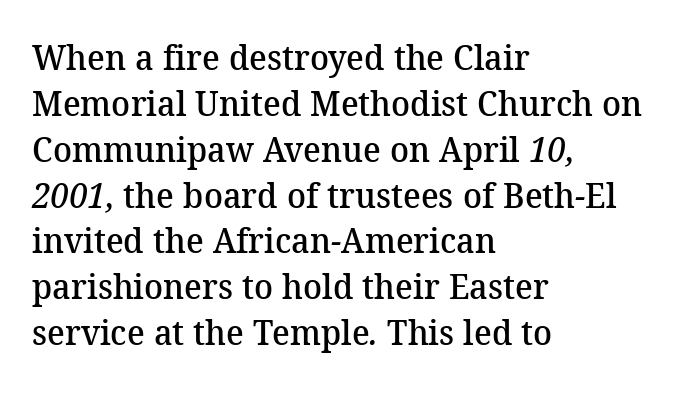
Has an underline been added? It has not. The face used here is proportionally spaced, like ordinary book or web type. Which margin do the lines hug? The left one — the right edge is uneven. Between one letter and the next there's only the usual sliver of space.
